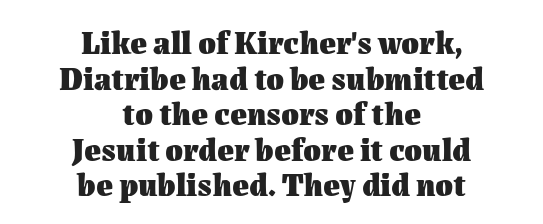
The image shows 32 px heavy type, upright; set centered, tight line spacing (1.11x), normal letter spacing, not underlined; medium stroke contrast and a medium x-height.
